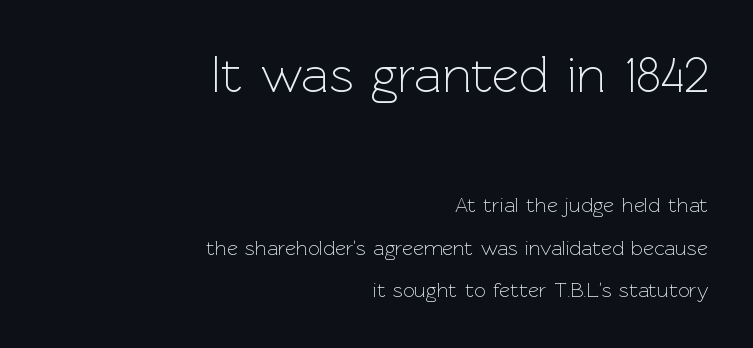
The image shows 52 px light sans-serif type, upright; set right-aligned, loose line spacing (2.04x), normal letter spacing, not underlined; the first (top) block is 2.48x larger; a medium x-height.
